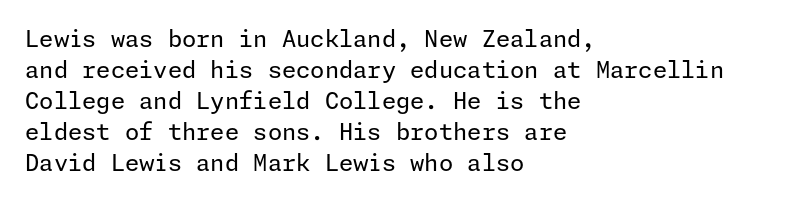
Posture: upright roman. The ragged edge is on the right, which tells us the setting is flush left. Reading down the column, the eye jumps a familiar distance to each next line. The specimen omits any rule beneath the text block's lines. The face looks like a standard text weight, possibly lighter.
